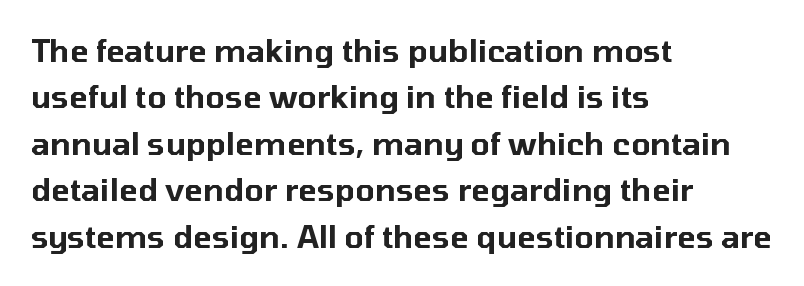
Whoever set this chose a conventional vertical rhythm. Proportional: the letters do not fall into vertical columns. A classic flush-left, rag-right setting is used for this passage. The letterforms sit shoulder to shoulder at normal distance.
